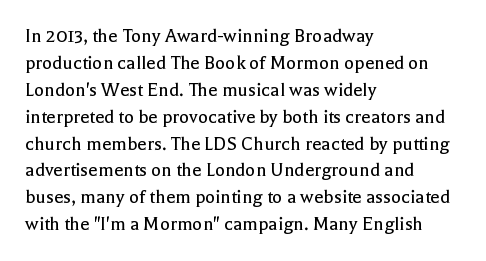
Q: Is the text bold? A: No.
Q: Is the text italic (slanted)? A: No, it is upright.
Q: Is the text underlined? A: No.
Q: How is the paragraph aligned? A: Left-aligned.
Q: Is the spacing between letters normal or unusually wide? A: Normal.
Q: Is the spacing between lines tight, normal or loose? A: Normal.
